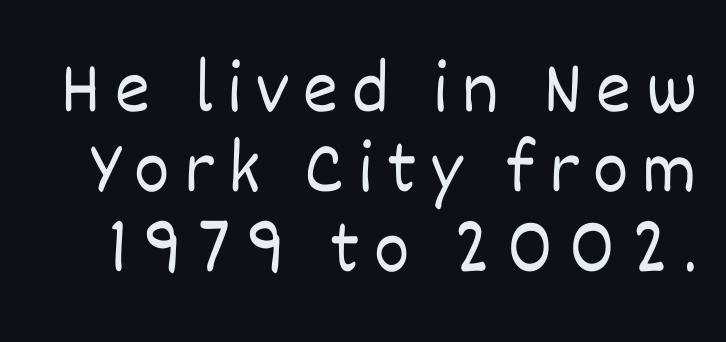
Varying glyph widths throughout — classic text-font behaviour. Descender tails drop into unmarked territory. Honestly, the rows look squashed on top of each other. Does the lettering tilt? It doesn't — this is upright.
